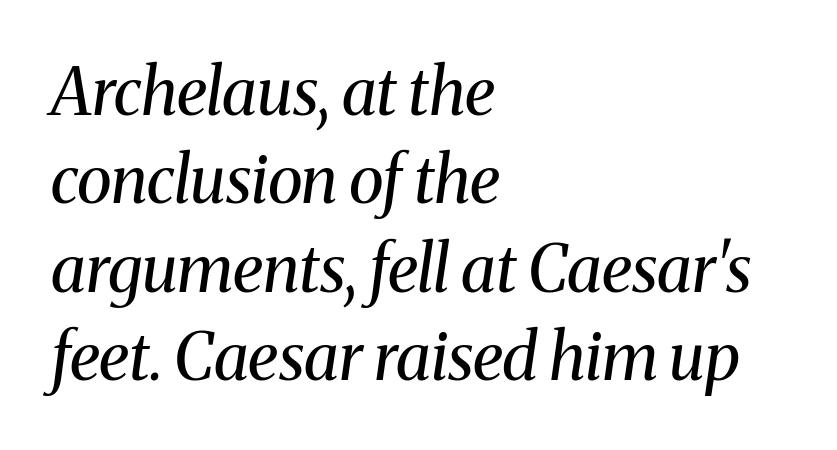
Q: Is the text bold? A: No.
Q: Is the text italic (slanted)? A: Yes, it leans right by about 8 degrees.
Q: Is the typeface a serif or a sans-serif typeface? A: Serif.
Q: Is the text underlined? A: No.
Q: How is the paragraph aligned? A: Left-aligned.
Q: Is the spacing between letters normal or unusually wide? A: Normal.
Q: Is the spacing between lines tight, normal or loose? A: Normal.
Q: Width (condensed, normal, or wide)? A: Normal.
Q: Stroke contrast? A: Medium.
Q: x-height? A: Medium.
Q: Monospaced? A: No.
